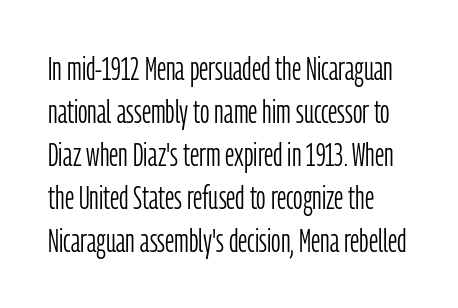
The image shows 33 px light, condensed sans-serif type, upright; set normal line spacing (1.3x), normal letter spacing, not underlined; low stroke contrast and a medium x-height.
